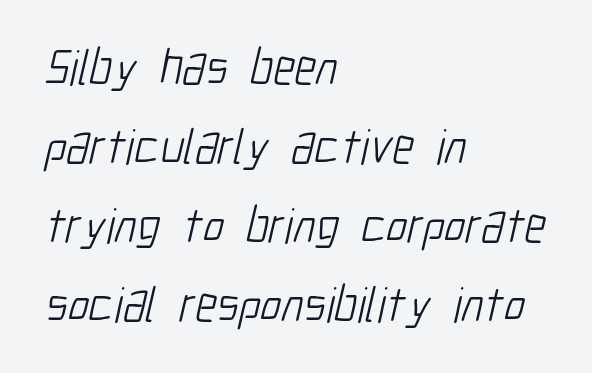
The image shows 50 px light, condensed sans-serif type; set left-aligned, normal line spacing (1.58x), normal letter spacing, not underlined; low stroke contrast and a medium x-height.
